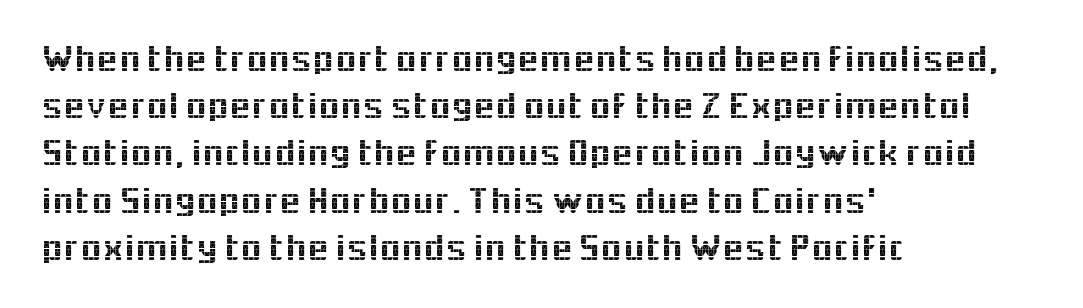
{"serif": "no", "italic": "no", "width": "normal", "x_height": "medium", "monospaced": "no", "underline": "no", "align": "left", "line_spacing_ratio": 1.21, "letter_spacing": "normal", "letter_spacing_em": 0.0, "glyph_px": 39}
